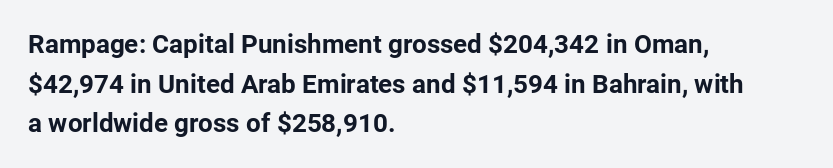
Line spacing here is normal. Words float on clear page, feet unadorned. Each glyph is drawn with heavy, bold strokes. There is no visible air inserted between adjacent glyphs. These lines are set flush left with a ragged right edge. This is roman type, the default non-slanted kind.
